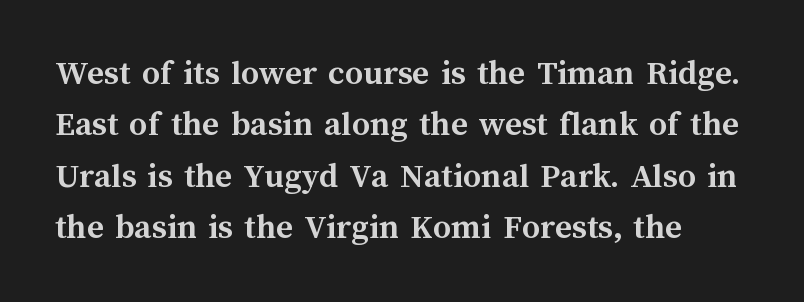
{"italic": "no", "bold": "yes", "weight": "semibold", "width": "normal", "stroke_contrast": "medium", "x_height": "medium", "monospaced": "no", "underline": "no", "line_spacing": "normal", "line_spacing_ratio": 1.43, "letter_spacing": "normal", "letter_spacing_em": 0.0, "glyph_px": 36}
